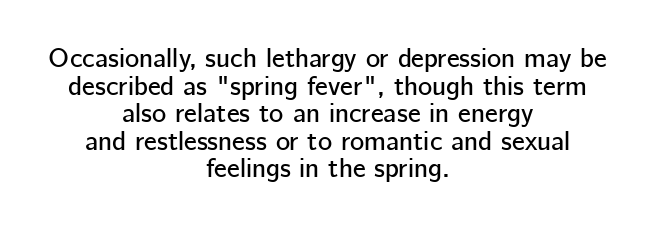
The image shows 27 px text type, upright; set centered, tight line spacing (1.02x), normal letter spacing, not underlined.
